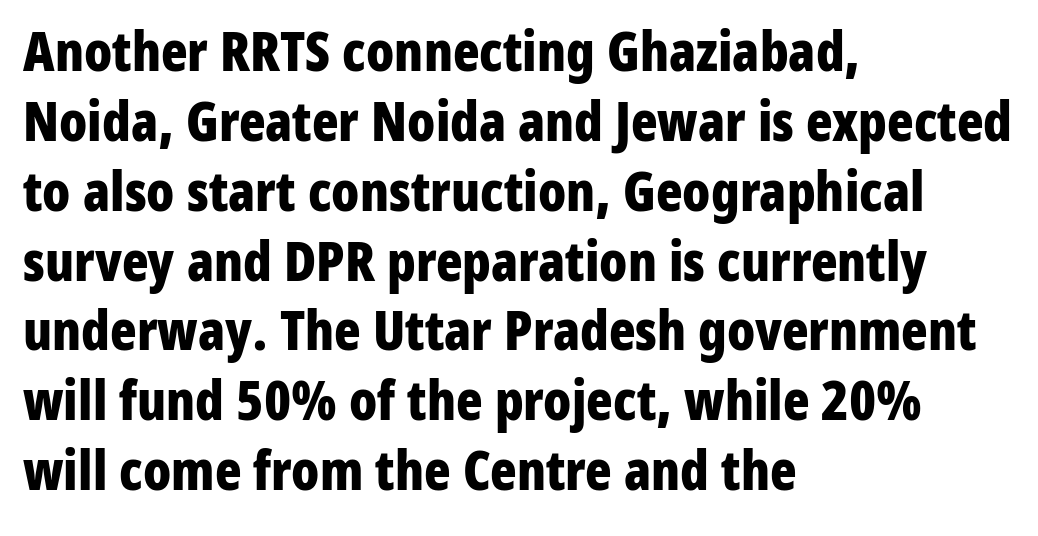
The image shows 55 px bold, condensed sans-serif type, upright; set left-aligned, normal line spacing (1.27x), normal letter spacing, not underlined; low stroke contrast and a medium x-height.
